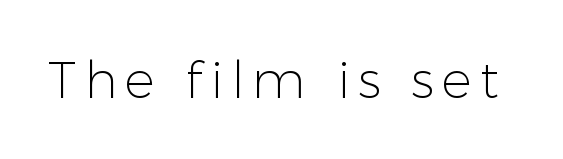
{"serif": "no", "italic": "no", "bold": "no", "weight": "light", "width": "normal", "stroke_contrast": "low", "x_height": "medium", "monospaced": "no", "underline": "no", "glyph_px": 51}
